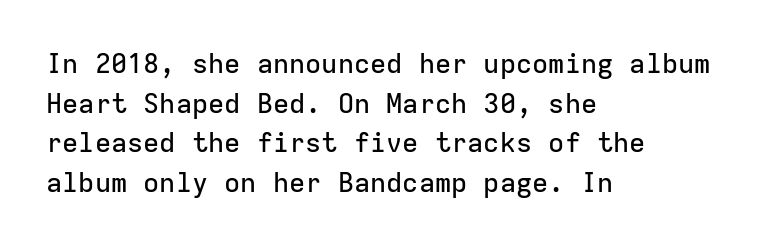
Q: Is the text italic (slanted)? A: No, it is upright.
Q: Is the text underlined? A: No.
Q: How is the paragraph aligned? A: Left-aligned.
Q: Is the spacing between letters normal or unusually wide? A: Normal.
Q: Is the spacing between lines tight, normal or loose? A: Normal.
